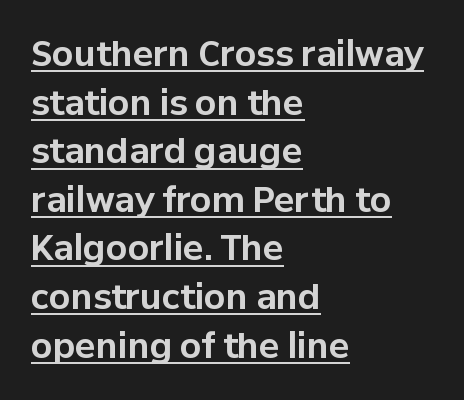
Does extra space separate the letters? No, they use regular spacing. A baseline rule has been typeset under these characters. Posture: upright roman. The passage shown stacks its lines at a standard gap.
